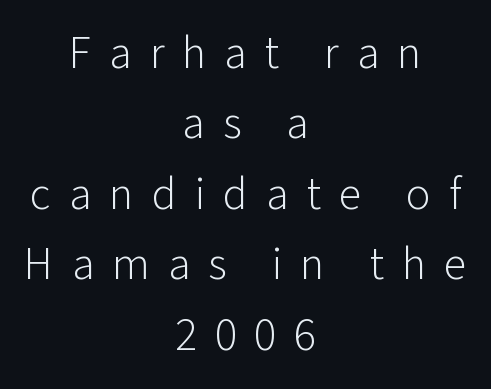
The image shows 46 px light sans-serif type, upright; set centered, normal line spacing (1.53x), unusually wide letter spacing (+0.39 em), not underlined; low stroke contrast and a medium x-height.
